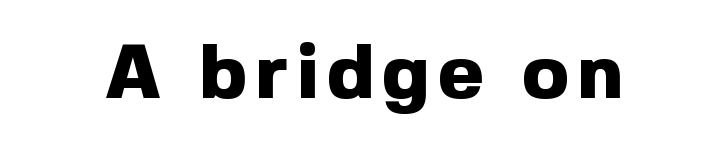
{"serif": "no", "italic": "no", "bold": "yes", "weight": "heavy", "width": "normal", "x_height": "medium", "monospaced": "no", "underline": "no", "glyph_px": 77}
